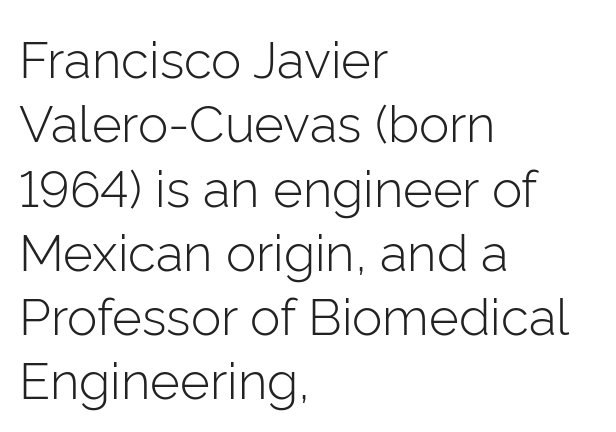
The image shows 51 px light sans-serif type, upright; set left-aligned, normal line spacing (1.26x), normal letter spacing, not underlined; low stroke contrast and a medium x-height.
